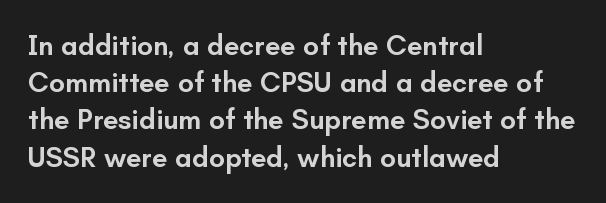
Do the letters lean? They stand straight. Type without underlining. The lines are quadded left. Do the characters align in a grid? No, the font is proportional. Observe the ordinary spacing: letters are neighbours, not strangers.
